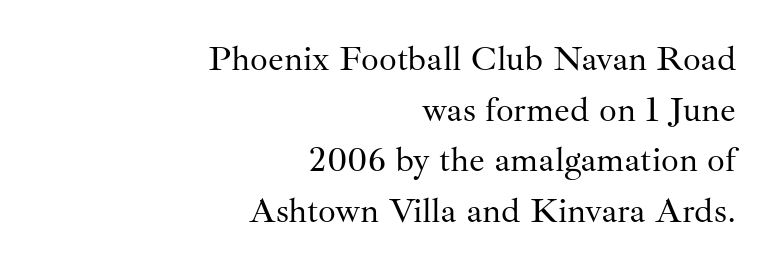
Tracking value appears to be zero — textbook default spacing. Tall strokes in this sample are plumb rather than angled. Line endings align vertically; line beginnings do not. Examine the stroke ends and you'll spot serifs. Varying glyph widths throughout — classic text-font behaviour.
